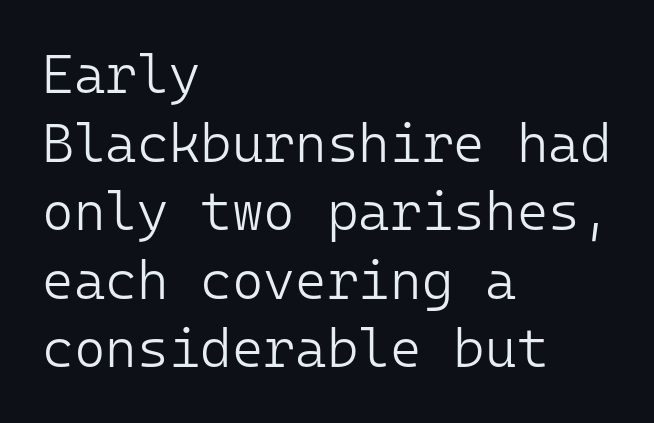
{"serif": "no", "italic": "no", "bold": "no", "weight": "light", "width": "normal", "stroke_contrast": "low", "x_height": "medium", "monospaced": "yes", "underline": "no", "align": "left", "line_spacing": "normal", "line_spacing_ratio": 1.27, "letter_spacing": "normal", "letter_spacing_em": 0.0, "glyph_px": 54}
